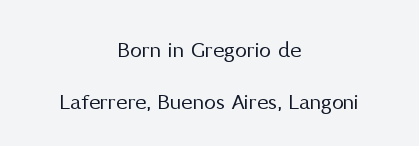
The image shows 24 px text type, upright; set centered, loose line spacing (2.15x), normal letter spacing, not underlined.
